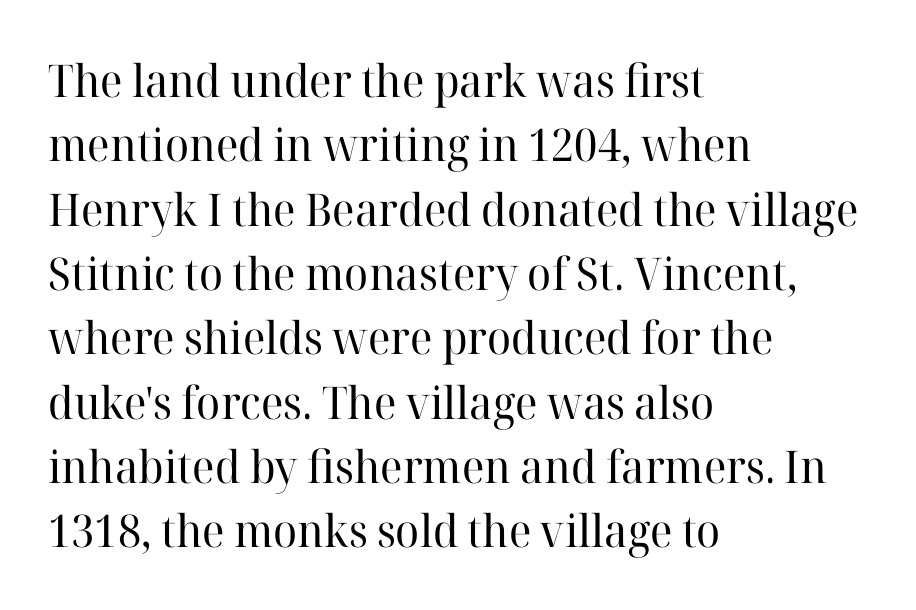
{"serif": "yes", "italic": "no", "bold": "no", "weight": "regular", "width": "normal", "stroke_contrast": "high", "x_height": "medium", "monospaced": "no", "underline": "no", "align": "left", "line_spacing": "normal", "line_spacing_ratio": 1.43, "letter_spacing": "normal", "letter_spacing_em": 0.0, "glyph_px": 45}
